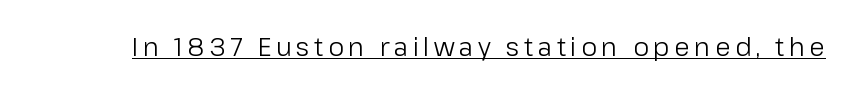
Stems here are at most as thick as an everyday book face. The specimen reads as upright at a glance. Underlining? Definitely there.
